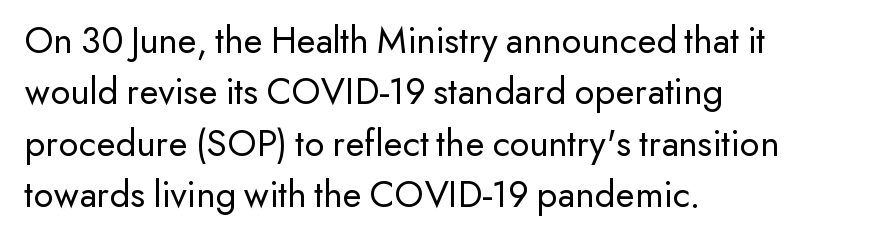
Weight: not bold — regular or lighter. The rendering anchors every line to the left-hand side. Is there any slant? The stems are plumb. Glance below the letters and you will spot only blank space.
